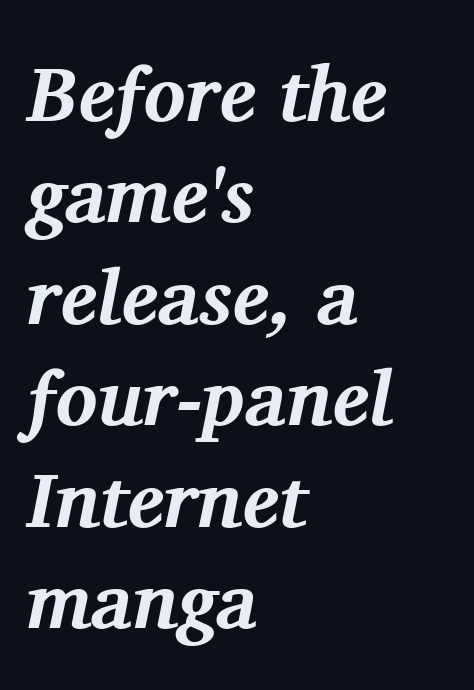
Q: Is the text bold? A: Yes.
Q: Is the text italic (slanted)? A: Yes, it leans right by about 11 degrees.
Q: Is the typeface a serif or a sans-serif typeface? A: Serif.
Q: Is the text underlined? A: No.
Q: How is the paragraph aligned? A: Left-aligned.
Q: Is the spacing between letters normal or unusually wide? A: Normal.
Q: Is the spacing between lines tight, normal or loose? A: Normal.
Q: Width (condensed, normal, or wide)? A: Normal.
Q: Stroke contrast? A: Medium.
Q: x-height? A: Medium.
Q: Monospaced? A: No.
